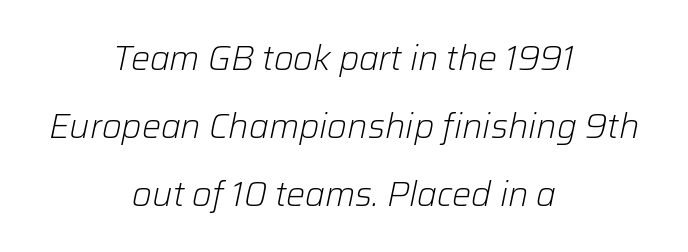
The image shows 34 px light type, italic (leaning right); set centered, loose line spacing (2.0x), normal letter spacing, not underlined; low stroke contrast and a medium x-height.
